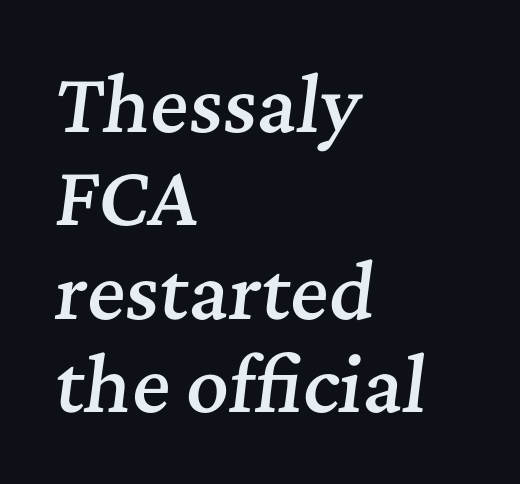
The image shows 73 px semibold serif type, italic (leaning right); set left-aligned, normal line spacing (1.28x), normal letter spacing, not underlined; medium stroke contrast and a medium x-height.
